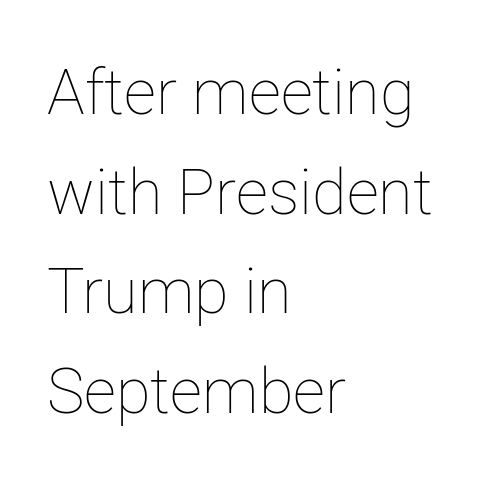
Q: Is the text bold? A: No.
Q: Is the text italic (slanted)? A: No, it is upright.
Q: Is the text underlined? A: No.
Q: How is the paragraph aligned? A: Left-aligned.
Q: Is the spacing between letters normal or unusually wide? A: Normal.
Q: Is the spacing between lines tight, normal or loose? A: Normal.
Q: Width (condensed, normal, or wide)? A: Normal.
Q: Stroke contrast? A: Low.
Q: x-height? A: Medium.
Q: Monospaced? A: No.
